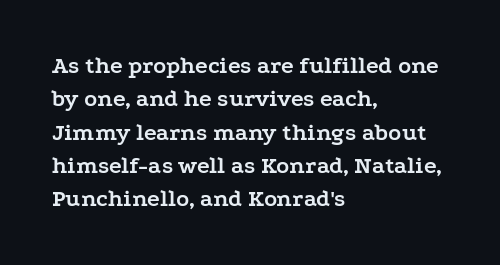
Q: Is the text bold? A: Yes.
Q: Is the text italic (slanted)? A: No, it is upright.
Q: Is the text underlined? A: No.
Q: How is the paragraph aligned? A: Left-aligned.
Q: Is the spacing between letters normal or unusually wide? A: Normal.
Q: Is the spacing between lines tight, normal or loose? A: Normal.
